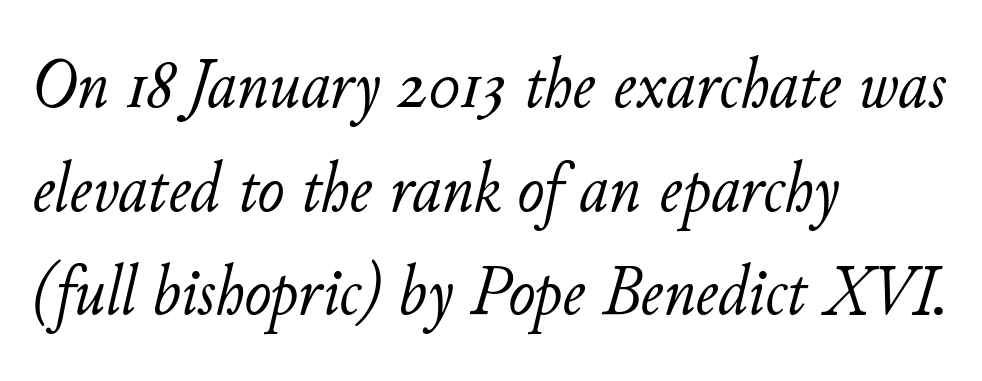
The image shows 72 px light type, italic (leaning right); set left-aligned, normal line spacing (1.44x), normal letter spacing, not underlined; low stroke contrast and a small x-height.
